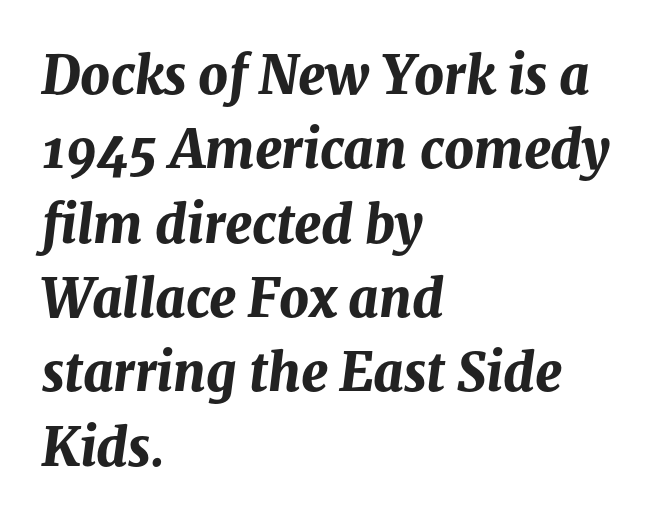
Q: Is the text bold? A: Yes.
Q: Is the text italic (slanted)? A: Yes, it leans right by about 8 degrees.
Q: Is the text underlined? A: No.
Q: How is the paragraph aligned? A: Left-aligned.
Q: Is the spacing between letters normal or unusually wide? A: Normal.
Q: Is the spacing between lines tight, normal or loose? A: Normal.
Q: Width (condensed, normal, or wide)? A: Normal.
Q: Stroke contrast? A: Medium.
Q: x-height? A: Medium.
Q: Monospaced? A: No.
